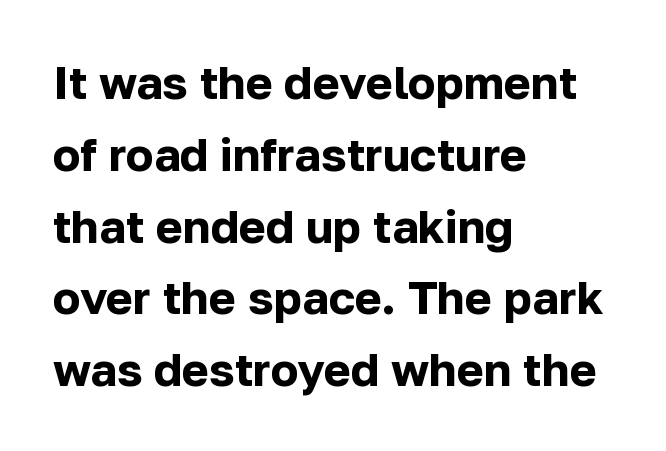
{"serif": "no", "italic": "no", "bold": "yes", "weight": "bold", "width": "normal", "stroke_contrast": "low", "x_height": "medium", "monospaced": "no", "underline": "no", "align": "left", "line_spacing": "normal", "line_spacing_ratio": 1.56, "letter_spacing": "normal", "letter_spacing_em": 0.0, "glyph_px": 46}
